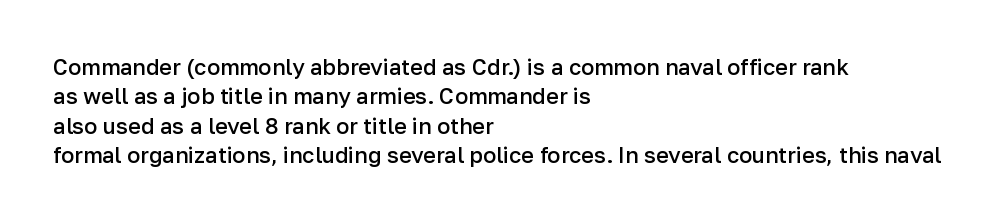
Notice how the passage keeps a crisp vertical edge on the left only. It's the straight-up-and-down kind of type. The zone under the glyphs is completely vacant. This is moderately heavy type, rendered in semibold. Compared with typical paragraphs, the rows here are spaced about the same.
